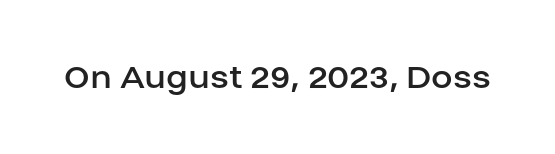
The horizontal fit of the characters is conventional and even. You can tell from the bare stems that sans-serif type was used. The face used here is proportionally spaced, like ordinary book or web type. Has an underline been added? It has not. The font sits on the lighter half of the weight spectrum, regular included.
